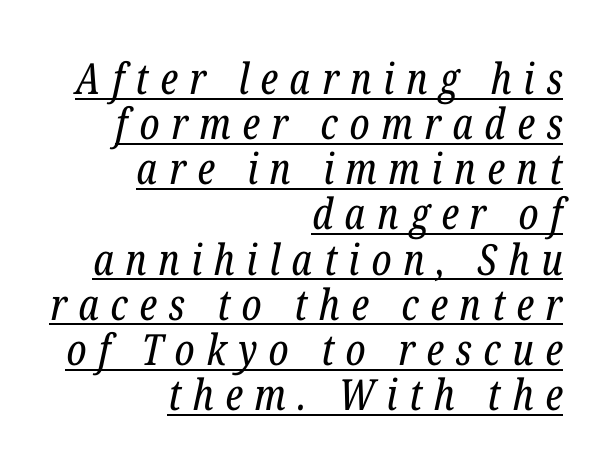
{"serif": "yes", "italic": "yes", "lean": "right", "slant_degrees": 12, "bold": "no", "weight": "regular", "width": "condensed", "stroke_contrast": "low", "x_height": "medium", "monospaced": "no", "underline": "yes", "align": "right", "line_spacing": "tight", "line_spacing_ratio": 1.05, "letter_spacing": "wide", "letter_spacing_em": 0.27, "glyph_px": 43}
